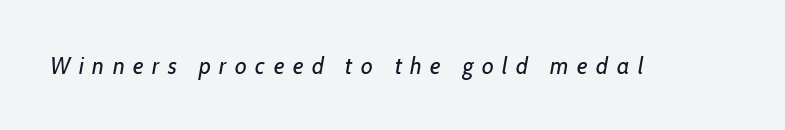
{"italic": "yes", "lean": "right", "slant_degrees": 10, "bold": "no", "underline": "no", "letter_spacing": "wide", "letter_spacing_em": 0.36, "glyph_px": 24}
